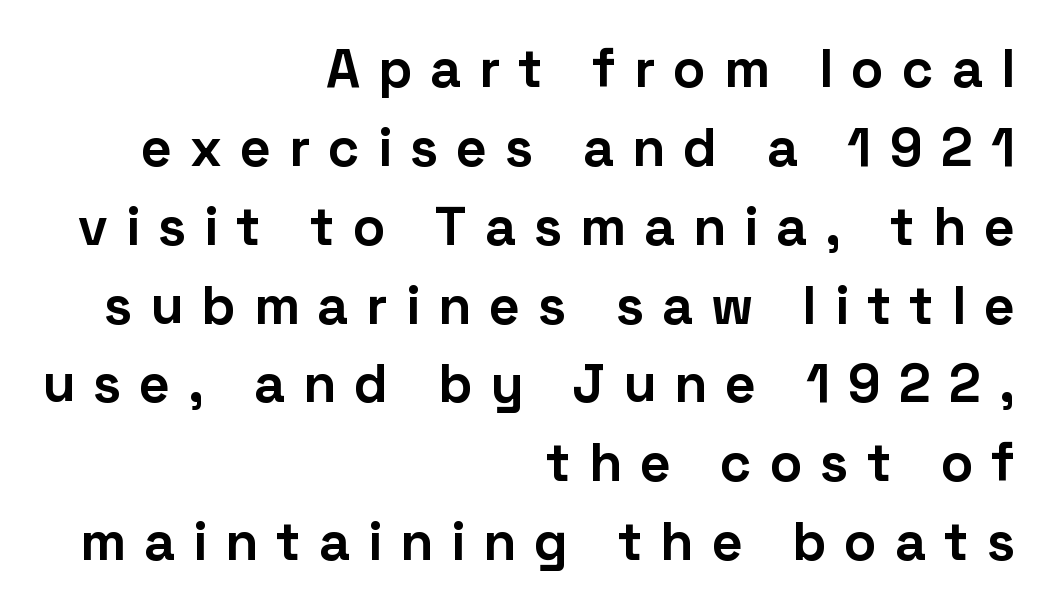
The image shows 54 px bold sans-serif type, upright; set right-aligned, normal line spacing (1.46x), unusually wide letter spacing (+0.33 em), not underlined; low stroke contrast and a medium x-height.
